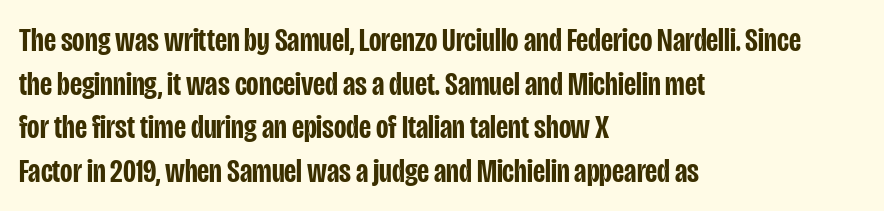
Q: Is the text bold? A: Semi-bold.
Q: Is the text italic (slanted)? A: No, it is upright.
Q: Is the typeface a serif or a sans-serif typeface? A: Sans-serif.
Q: Is the text underlined? A: No.
Q: How is the paragraph aligned? A: Left-aligned.
Q: Is the spacing between letters normal or unusually wide? A: Normal.
Q: Is the spacing between lines tight, normal or loose? A: Normal.
Q: Width (condensed, normal, or wide)? A: Condensed.
Q: Stroke contrast? A: Low.
Q: x-height? A: Large.
Q: Monospaced? A: No.
